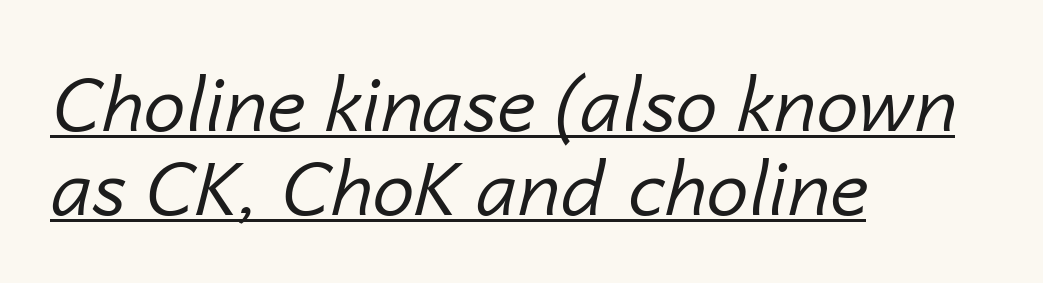
The image shows 75 px regular-weight type, italic (leaning right); set left-aligned, tight line spacing (1.12x), normal letter spacing, underlined; low stroke contrast and a medium x-height.
